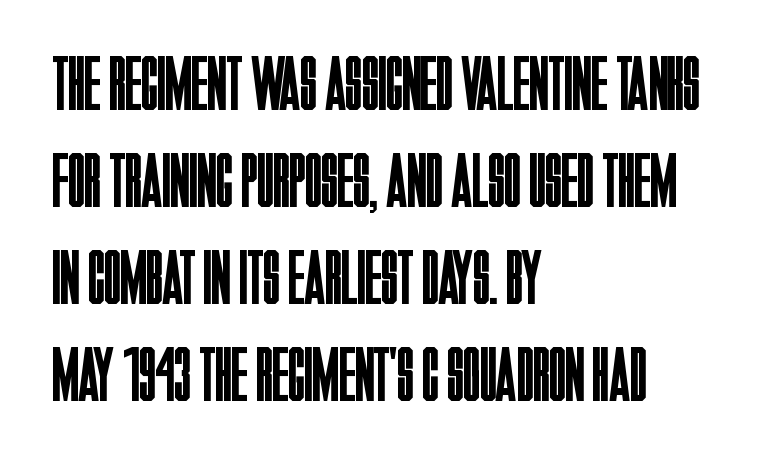
The text was rendered using a sans face with plain stroke endings. Visually the block forms a straight wall on the left and a jagged coastline on the right. Letter spacing: default. Check under the words: just untouched page. Think of a printed novel: that variable character pitch is what you see here. Successive baselines arrive at the customary interval.
